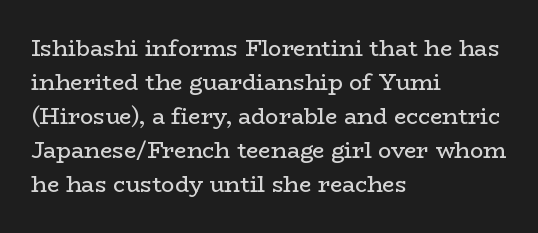
{"italic": "no", "bold": "no", "underline": "no", "align": "left", "line_spacing": "normal", "line_spacing_ratio": 1.54, "letter_spacing": "normal", "letter_spacing_em": 0.0, "glyph_px": 22}
